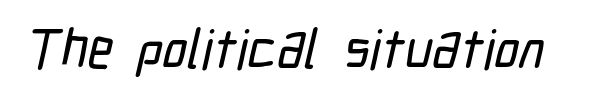
{"serif": "no", "width": "condensed", "stroke_contrast": "low", "x_height": "medium", "monospaced": "no", "underline": "no", "letter_spacing": "normal", "letter_spacing_em": 0.0, "glyph_px": 55}
